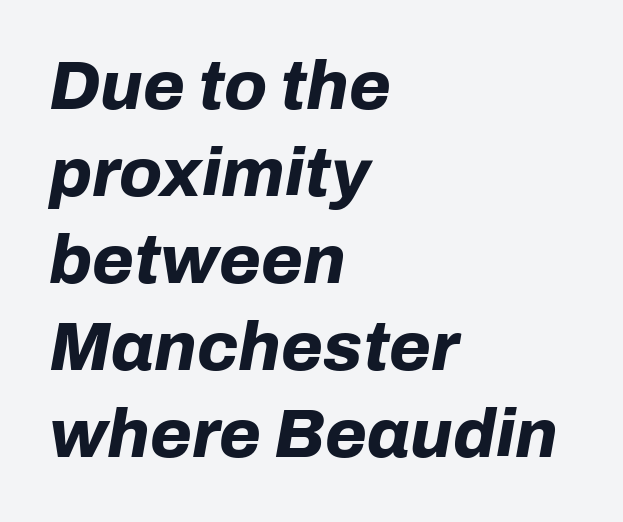
The image shows 68 px bold type, italic (leaning right); set left-aligned, normal line spacing (1.28x), normal letter spacing, not underlined; low stroke contrast and a medium x-height.
